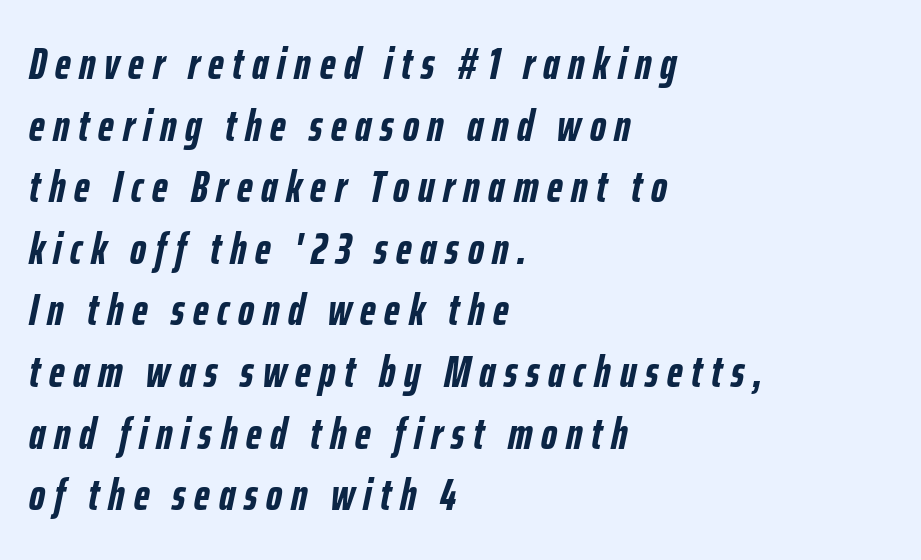
The image shows 44 px semibold, condensed type, italic (leaning right); set left-aligned, normal line spacing (1.4x), unusually wide letter spacing (+0.2 em), not underlined; low stroke contrast and a medium x-height.
